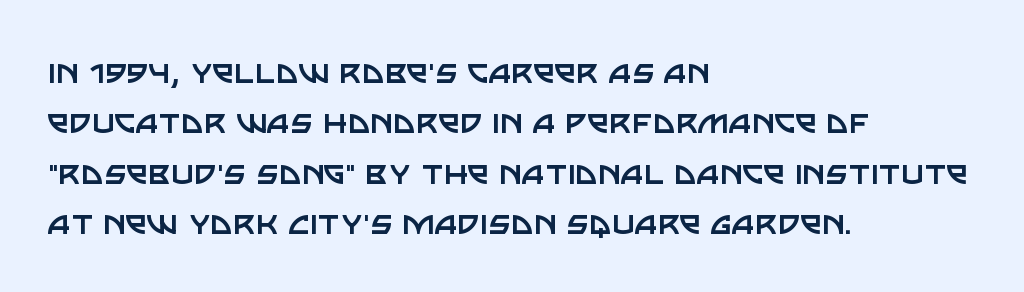
The image shows 39 px regular-weight sans-serif type, upright; set left-aligned, normal line spacing (1.29x), normal letter spacing, not underlined; low stroke contrast and a large x-height.
